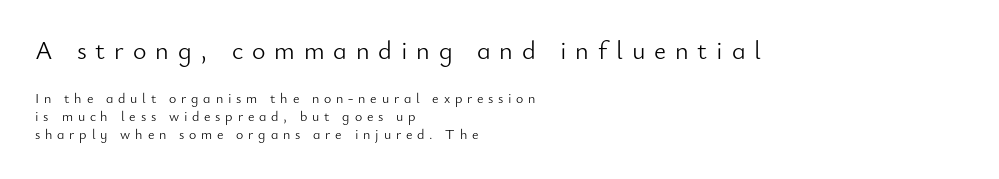
The block sitting higher on the canvas is the one with enlarged characters. Every stem runs plumb, perpendicular to the baseline. Vertically, the passage feels balanced, rows spaced as you'd expect. The passage shown is not bold in any degree. Beneath every word, the page is bare.
